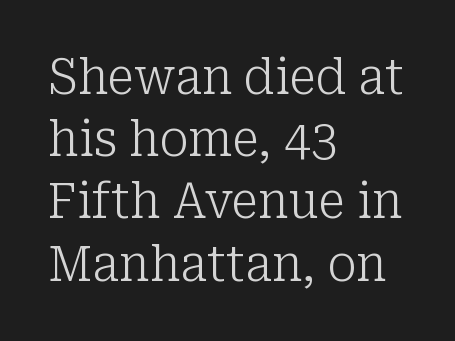
Q: Is the text bold? A: No.
Q: Is the text italic (slanted)? A: No, it is upright.
Q: Is the typeface a serif or a sans-serif typeface? A: Serif.
Q: Is the text underlined? A: No.
Q: How is the paragraph aligned? A: Left-aligned.
Q: Is the spacing between letters normal or unusually wide? A: Normal.
Q: Is the spacing between lines tight, normal or loose? A: Normal.
Q: Width (condensed, normal, or wide)? A: Normal.
Q: Stroke contrast? A: Low.
Q: x-height? A: Medium.
Q: Monospaced? A: No.
